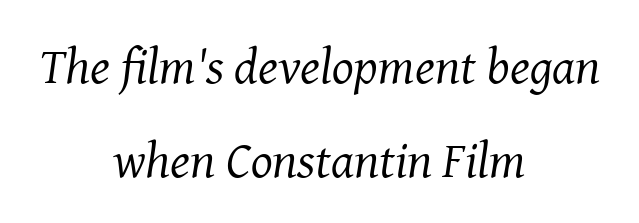
In terms of posture, this sample is oblique. The passage shown is typed in a proportional face where columns would drift. The text block is weighted toward neither margin, spreading evenly from the middle. Note: serifs present on the glyphs. The cut favours lightness, reaching ordinary text weight at its darkest. Caption: standard tracking, unaltered.
